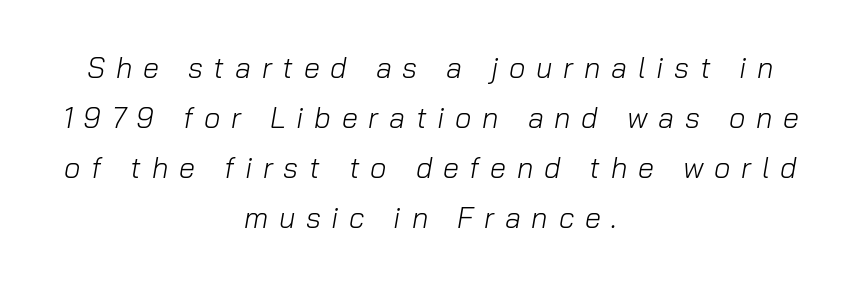
The image shows 29 px light type, italic (leaning right); set centered, line spacing 1.72x, unusually wide letter spacing (+0.37 em), not underlined; low stroke contrast and a medium x-height.
